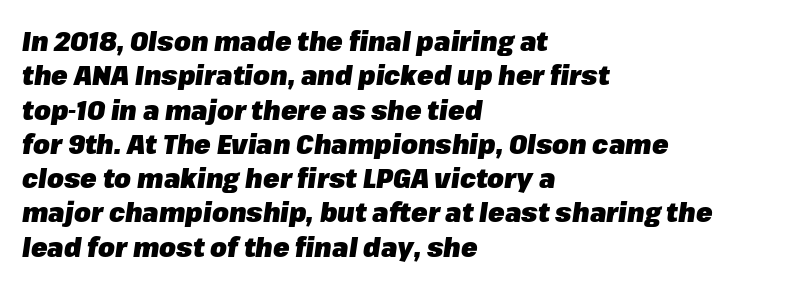
The space directly below the letters is spotless. Designer's note — italics engaged. Is the block centered? No — it sits flush against the left margin. The designer left line spacing at the default. As a designer I'd log this as weight 700, bold.
